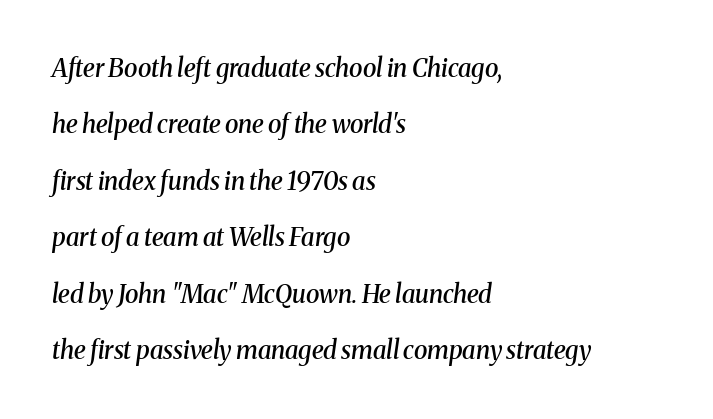
Alignment: flush left. The face used here has a pronounced slope to its letters. Baseline-to-baseline distance is far greater than the letter height. Unmarked baselines from the first word to the last. The line texture is even and compact thanks to regular tracking. The letters are semibold — heavier than regular but short of a full bold.
